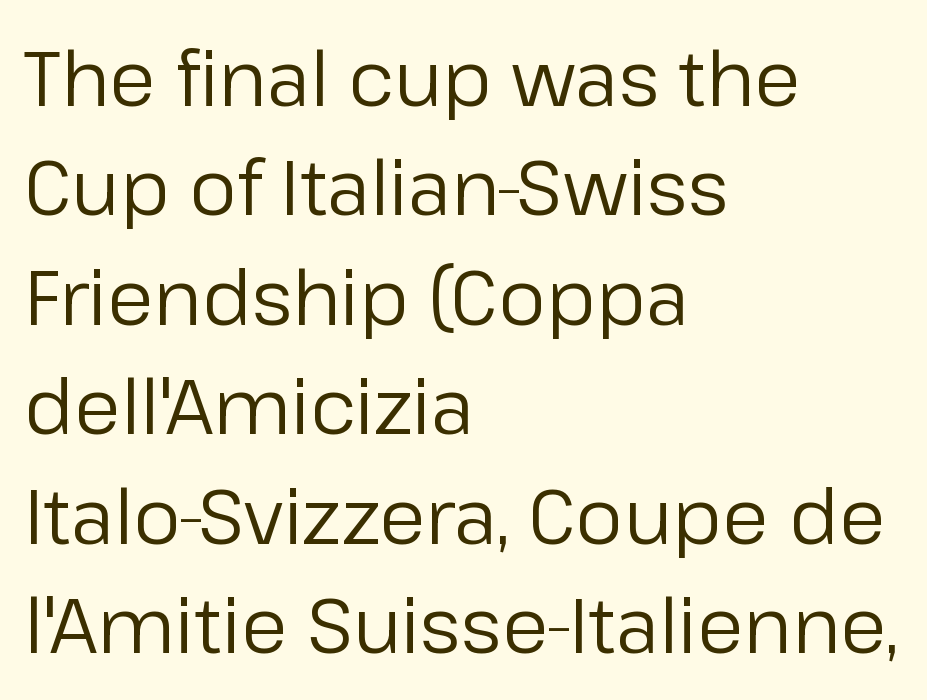
Q: Is the text bold? A: No.
Q: Is the text italic (slanted)? A: No, it is upright.
Q: Is the typeface a serif or a sans-serif typeface? A: Sans-serif.
Q: Is the text underlined? A: No.
Q: How is the paragraph aligned? A: Left-aligned.
Q: Is the spacing between letters normal or unusually wide? A: Normal.
Q: Is the spacing between lines tight, normal or loose? A: Normal.
Q: Width (condensed, normal, or wide)? A: Normal.
Q: Stroke contrast? A: Low.
Q: x-height? A: Medium.
Q: Monospaced? A: No.
